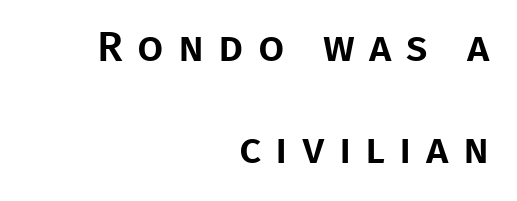
Q: Is the text italic (slanted)? A: No, it is upright.
Q: Is the typeface a serif or a sans-serif typeface? A: Sans-serif.
Q: Is the text underlined? A: No.
Q: How is the paragraph aligned? A: Right-aligned.
Q: Is the spacing between letters normal or unusually wide? A: Unusually wide.
Q: Is the spacing between lines tight, normal or loose? A: Loose.
Q: Width (condensed, normal, or wide)? A: Normal.
Q: Stroke contrast? A: Low.
Q: x-height? A: Large.
Q: Monospaced? A: No.
